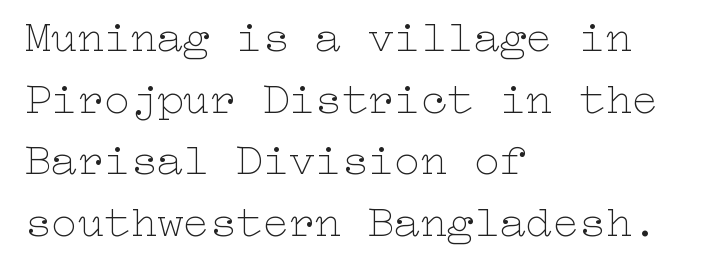
The image shows 44 px thin, wide type, upright; set left-aligned, normal line spacing (1.4x), normal letter spacing, not underlined; low stroke contrast and a medium x-height.
